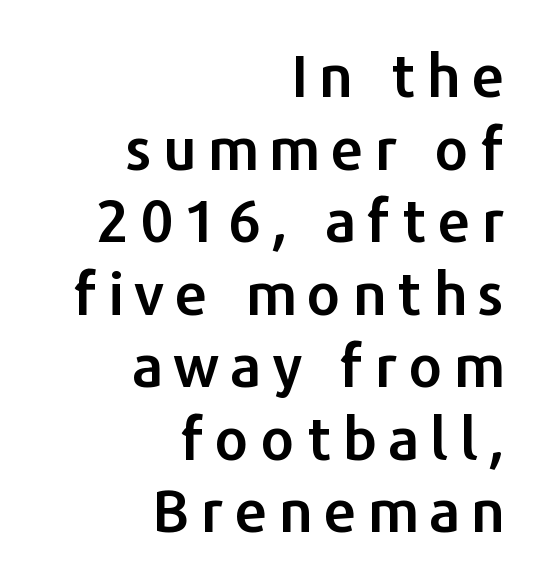
{"serif": "no", "italic": "no", "width": "normal", "stroke_contrast": "low", "x_height": "medium", "monospaced": "no", "underline": "no", "align": "right", "line_spacing_ratio": 1.23, "glyph_px": 59}
